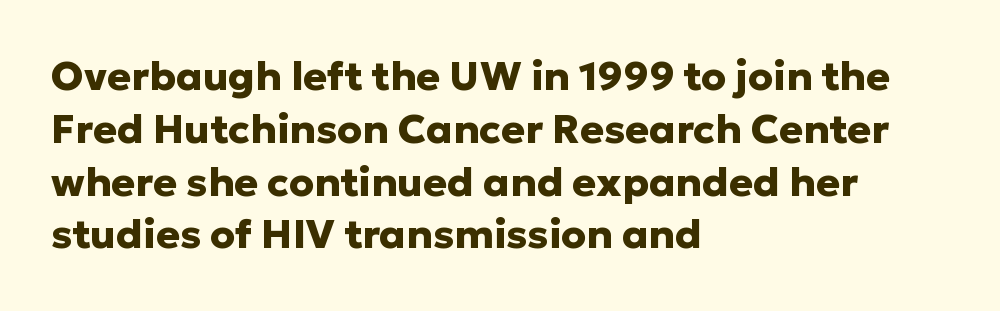
{"serif": "no", "italic": "no", "bold": "yes", "weight": "heavy", "width": "normal", "stroke_contrast": "low", "x_height": "medium", "monospaced": "no", "underline": "no", "align": "left", "line_spacing": "normal", "line_spacing_ratio": 1.32, "letter_spacing": "normal", "letter_spacing_em": 0.0, "glyph_px": 40}
